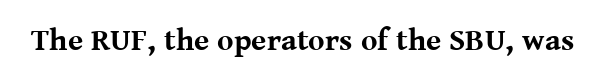
Q: Is the text bold? A: Yes.
Q: Is the text italic (slanted)? A: No, it is upright.
Q: Is the typeface a serif or a sans-serif typeface? A: Serif.
Q: Is the text underlined? A: No.
Q: Is the spacing between letters normal or unusually wide? A: Normal.
Q: Width (condensed, normal, or wide)? A: Normal.
Q: Stroke contrast? A: Medium.
Q: x-height? A: Medium.
Q: Monospaced? A: No.
